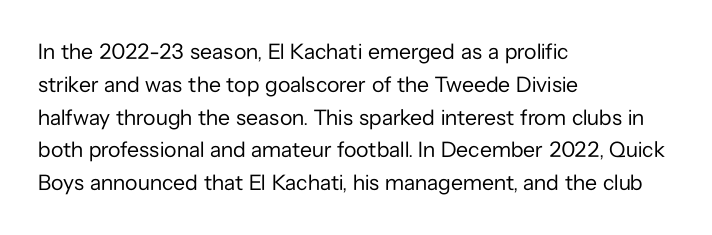
Q: Is the text bold? A: No.
Q: Is the text italic (slanted)? A: No, it is upright.
Q: Is the text underlined? A: No.
Q: How is the paragraph aligned? A: Left-aligned.
Q: Is the spacing between letters normal or unusually wide? A: Normal.
Q: Is the spacing between lines tight, normal or loose? A: Normal.
